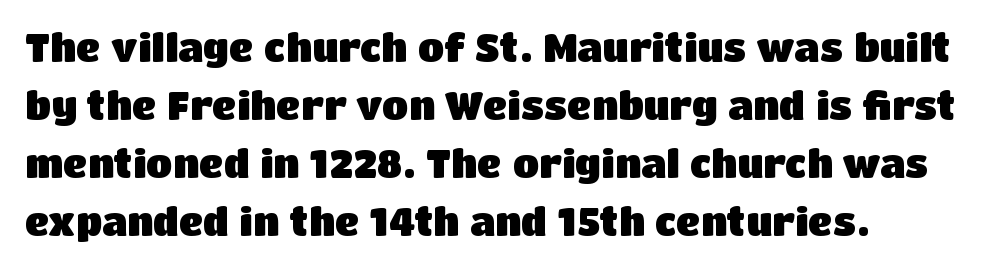
The image shows 38 px heavy sans-serif type, upright; set left-aligned, normal line spacing (1.53x), normal letter spacing, not underlined; low stroke contrast and a large x-height.
